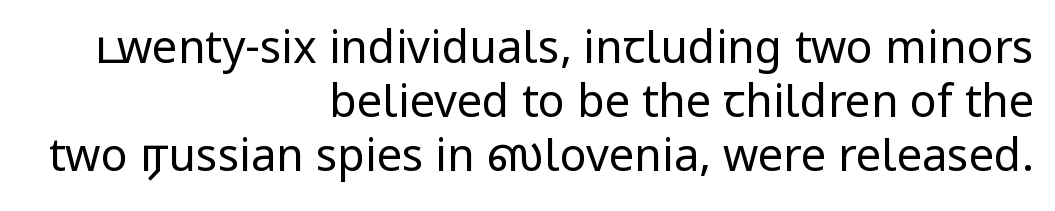
{"serif": "no", "italic": "no", "bold": "no", "weight": "regular", "width": "normal", "stroke_contrast": "low", "x_height": "medium", "monospaced": "no", "underline": "no", "align": "right", "line_spacing_ratio": 1.2, "letter_spacing": "normal", "letter_spacing_em": 0.0, "glyph_px": 45}
